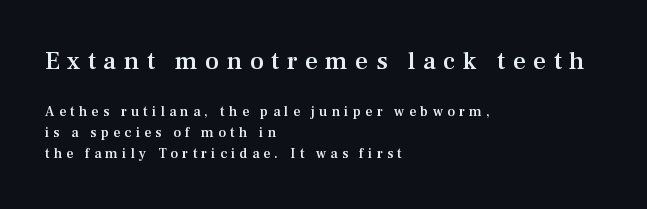
The image shows 25 px text type, upright; set left-aligned, normal line spacing (1.5x), unusually wide letter spacing (+0.3 em), not underlined; the first (top) block is 1.79x larger.
